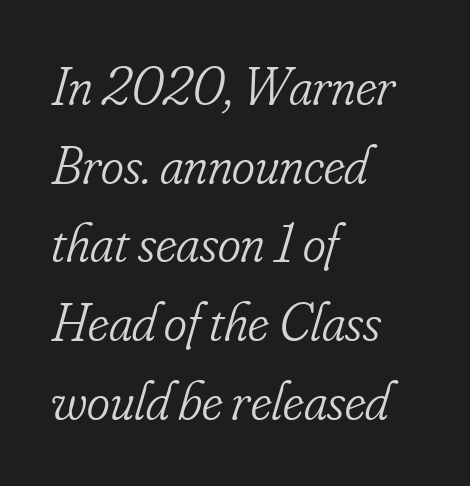
Do the characters align in a grid? No, the font is proportional. Check where the strokes stop: tiny serifs finish them off. Is this a heavy cut? Hardly; it is regular or lighter. Does the copy run flush right? No — it runs flush left. There is no visible air inserted between adjacent glyphs. A typesetter would mark this as italic.
